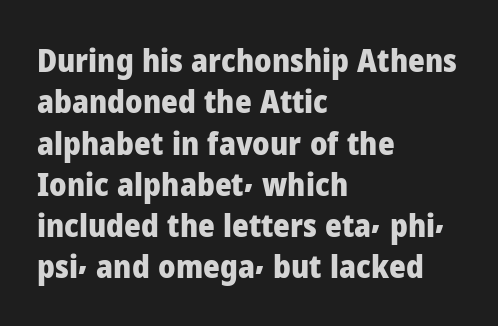
The image shows 32 px heavy sans-serif type, upright; set left-aligned, normal line spacing (1.29x), normal letter spacing, not underlined; low stroke contrast and a medium x-height.
